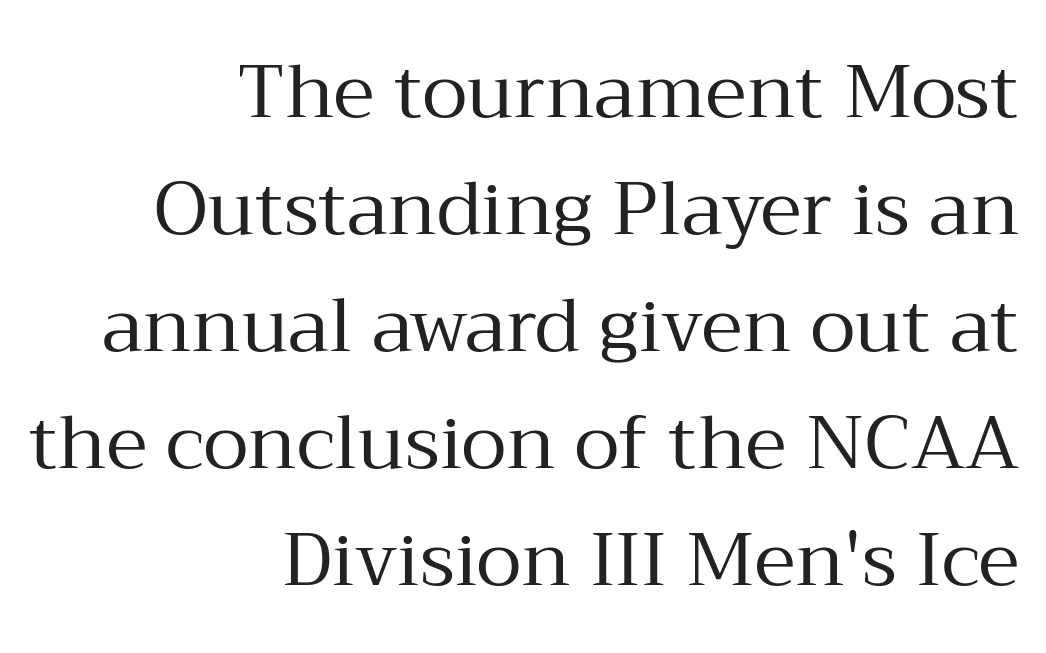
The image shows 75 px regular-weight serif type, upright; set right-aligned, normal line spacing (1.56x), normal letter spacing, not underlined; medium stroke contrast and a medium x-height.
